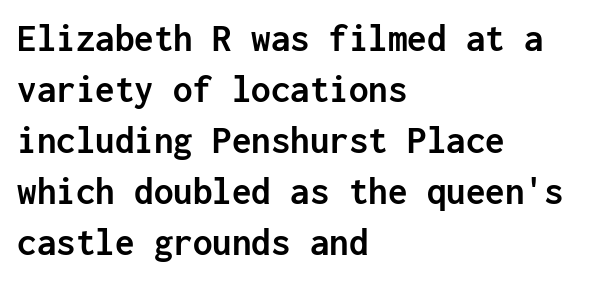
The image shows 39 px semibold sans-serif type, upright, monospaced; set left-aligned, normal line spacing (1.31x), normal letter spacing, not underlined; low stroke contrast and a medium x-height.
